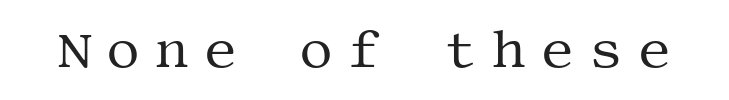
The image shows 53 px regular-weight serif type, upright; set unusually wide letter spacing (+0.27 em), not underlined; medium stroke contrast and a large x-height.
